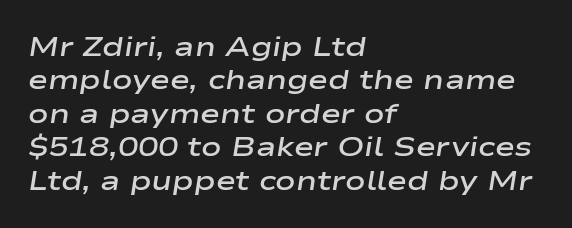
The image shows 27 px text type, italic (leaning right); set left-aligned, line spacing 1.24x, normal letter spacing, not underlined.
